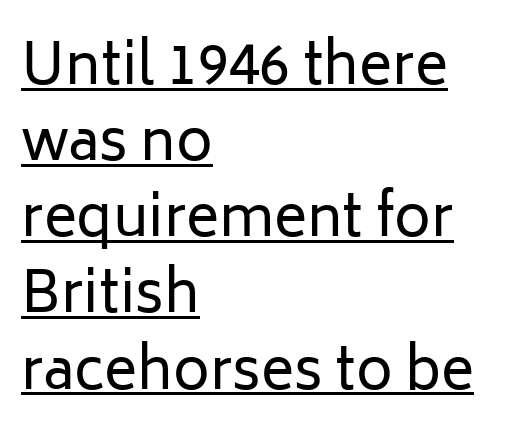
Q: Is the text bold? A: No.
Q: Is the text italic (slanted)? A: No, it is upright.
Q: Is the typeface a serif or a sans-serif typeface? A: Sans-serif.
Q: Is the text underlined? A: Yes.
Q: How is the paragraph aligned? A: Left-aligned.
Q: Is the spacing between letters normal or unusually wide? A: Normal.
Q: Is the spacing between lines tight, normal or loose? A: Normal.
Q: Width (condensed, normal, or wide)? A: Normal.
Q: Stroke contrast? A: Low.
Q: x-height? A: Medium.
Q: Monospaced? A: No.
